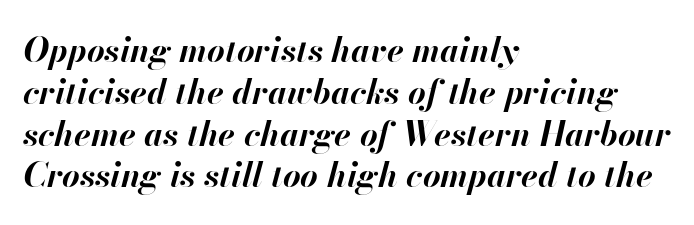
Q: Is the text bold? A: Yes.
Q: Is the text italic (slanted)? A: Yes, it leans right by about 13 degrees.
Q: Is the text underlined? A: No.
Q: How is the paragraph aligned? A: Left-aligned.
Q: Is the spacing between letters normal or unusually wide? A: Normal.
Q: Width (condensed, normal, or wide)? A: Normal.
Q: Stroke contrast? A: High.
Q: x-height? A: Small.
Q: Monospaced? A: No.
